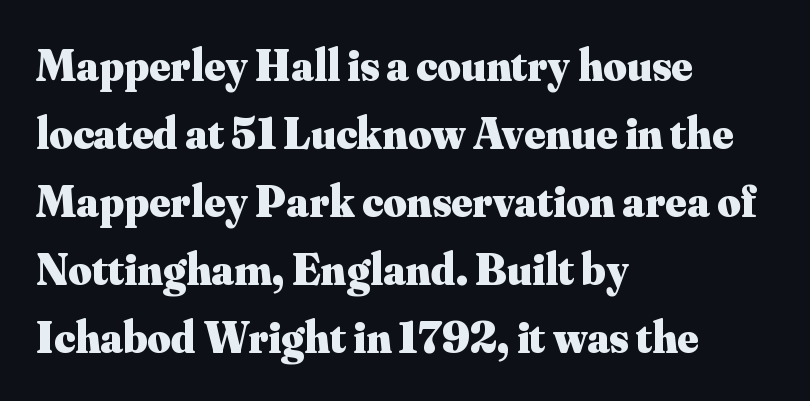
The image shows 45 px heavy serif type, upright; set left-aligned, normal line spacing (1.51x), normal letter spacing, not underlined; medium stroke contrast and a small x-height.
